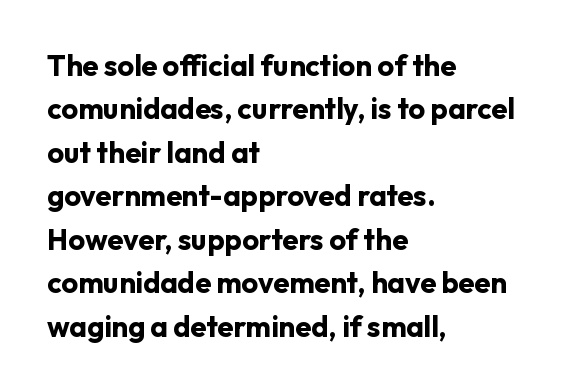
How would I describe the line gaps? Plain and ordinary. This rendering leaves character spacing at its baseline value. Looks like regular typesetting: each glyph gets only the width it needs. The passage shown is typeset with a sans-serif family. A clean baseline with only descenders dipping below it. Weight: bold.
